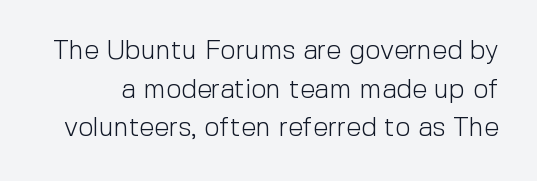
Q: Is the text bold? A: No.
Q: Is the text italic (slanted)? A: No, it is upright.
Q: Is the text underlined? A: No.
Q: Is the spacing between letters normal or unusually wide? A: Normal.
Q: Is the spacing between lines tight, normal or loose? A: Normal.
